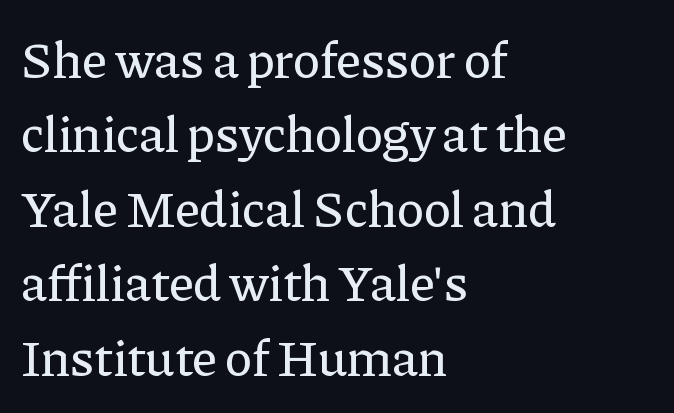
The image shows 51 px serif type, upright; set left-aligned, normal line spacing (1.46x), normal letter spacing, not underlined; low stroke contrast and a medium x-height.
